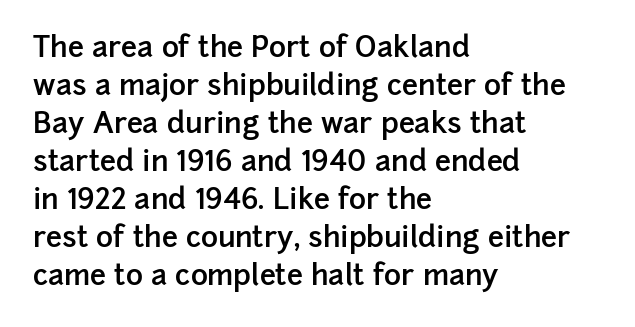
Q: Is the text bold? A: Semi-bold.
Q: Is the text italic (slanted)? A: No, it is upright.
Q: Is the typeface a serif or a sans-serif typeface? A: Sans-serif.
Q: Is the text underlined? A: No.
Q: How is the paragraph aligned? A: Left-aligned.
Q: Is the spacing between letters normal or unusually wide? A: Normal.
Q: Is the spacing between lines tight, normal or loose? A: Normal.
Q: Width (condensed, normal, or wide)? A: Normal.
Q: Stroke contrast? A: Low.
Q: x-height? A: Medium.
Q: Monospaced? A: No.
